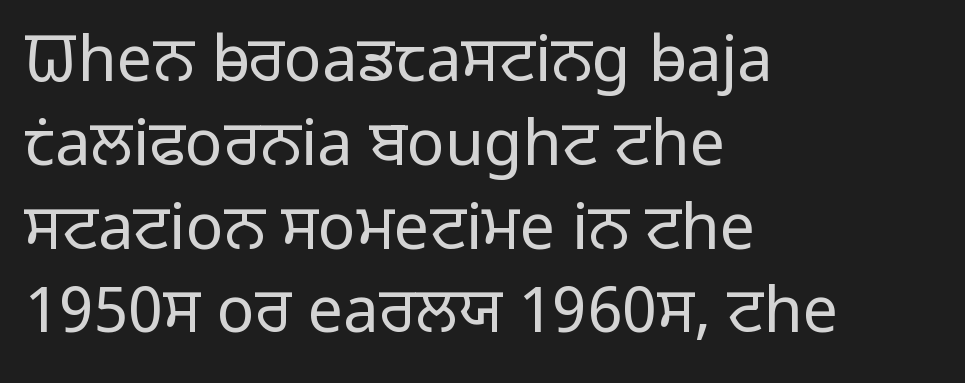
The image shows 63 px light sans-serif type, upright; set left-aligned, normal line spacing (1.33x), normal letter spacing, not underlined; low stroke contrast and a medium x-height.
